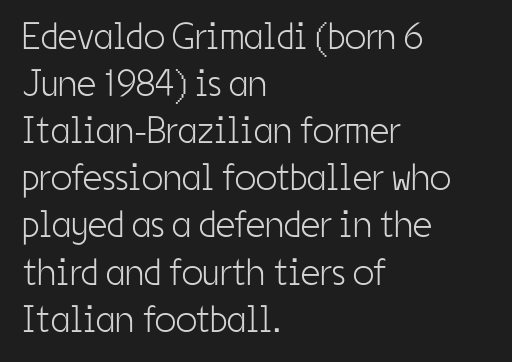
The image shows 38 px light, condensed sans-serif type, upright; set left-aligned, line spacing 1.24x, normal letter spacing, not underlined; low stroke contrast and a medium x-height.
